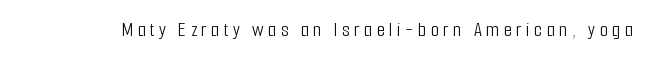
{"italic": "no", "bold": "no", "underline": "no", "letter_spacing": "wide", "letter_spacing_em": 0.21, "glyph_px": 21}
